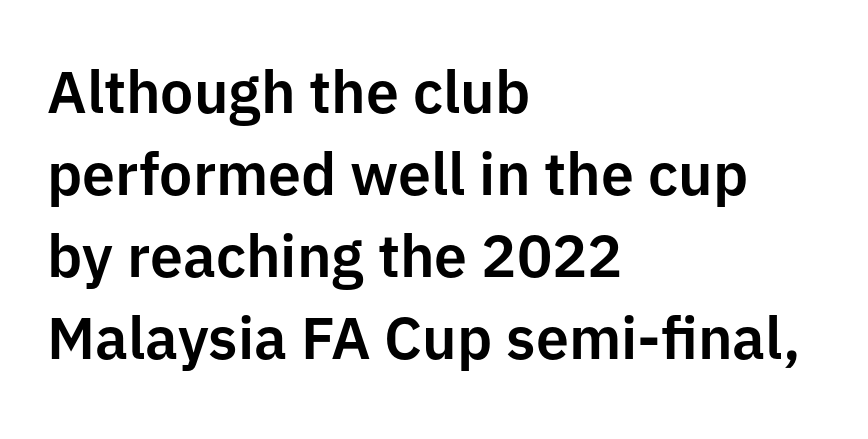
The image shows 59 px sans-serif type, upright; set left-aligned, normal line spacing (1.39x), normal letter spacing, not underlined; low stroke contrast and a medium x-height.
